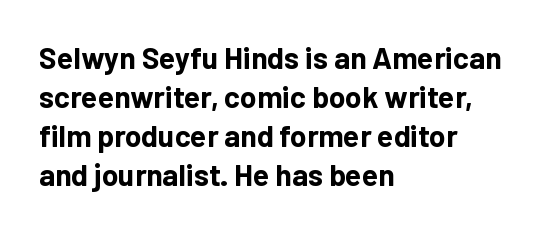
Heavy, bold letterforms. If you drew a ruler down the left edge, every line would touch it. Short note: letters normally spaced. Unlike italic type, these characters show no tilt at all. The letters advance in unequal steps, a hallmark of proportional type. The lines sit at an ordinary, default distance from one another.
